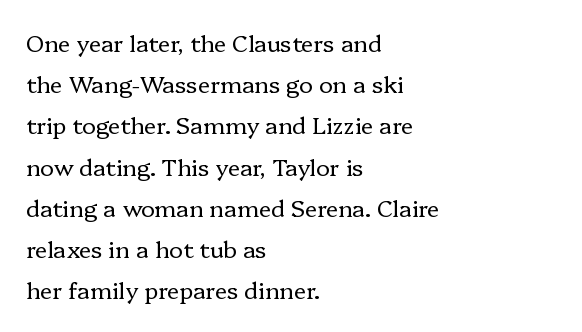
Do the letters lean? They stand straight. The gap between lines stays unmarked. Notice how the passage keeps a crisp vertical edge on the left only. These glyphs show unthickened strokes, regular width or finer. The type is set solid horizontally, with unmodified tracking.
